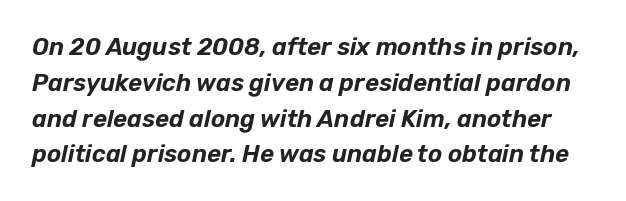
Q: Is the text italic (slanted)? A: Yes, it leans right by about 12 degrees.
Q: Is the text underlined? A: No.
Q: Is the spacing between letters normal or unusually wide? A: Normal.
Q: Is the spacing between lines tight, normal or loose? A: Normal.
